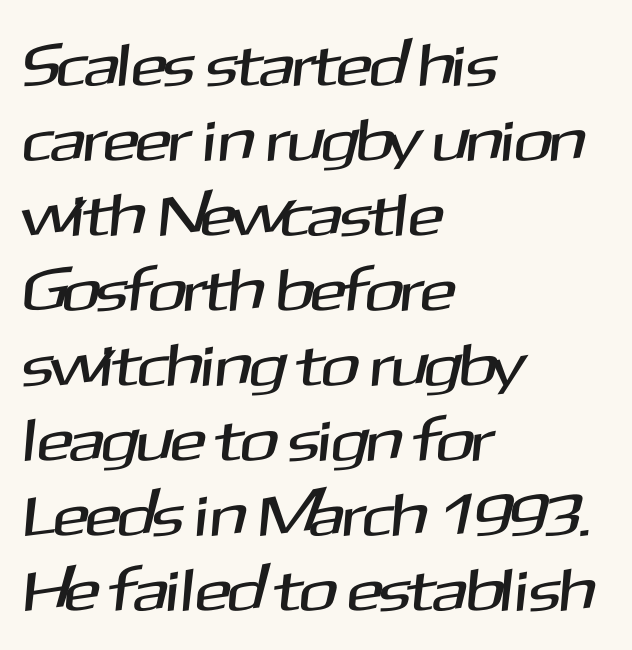
{"serif": "no", "width": "normal", "stroke_contrast": "medium", "x_height": "medium", "monospaced": "no", "underline": "no", "align": "left", "line_spacing": "normal", "line_spacing_ratio": 1.25, "letter_spacing": "normal", "letter_spacing_em": 0.0, "glyph_px": 60}
